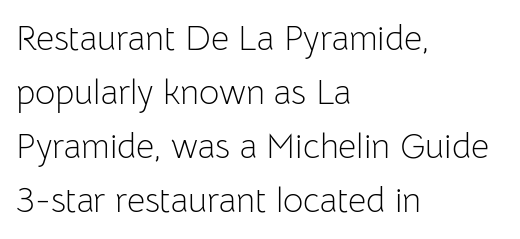
Q: Is the text bold? A: No.
Q: Is the text italic (slanted)? A: No, it is upright.
Q: Is the typeface a serif or a sans-serif typeface? A: Sans-serif.
Q: Is the text underlined? A: No.
Q: How is the paragraph aligned? A: Left-aligned.
Q: Is the spacing between letters normal or unusually wide? A: Normal.
Q: Is the spacing between lines tight, normal or loose? A: Normal.
Q: Width (condensed, normal, or wide)? A: Normal.
Q: Stroke contrast? A: Low.
Q: x-height? A: Medium.
Q: Monospaced? A: No.
